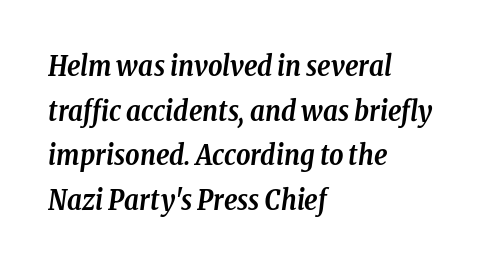
{"serif": "yes", "italic": "yes", "lean": "right", "slant_degrees": 8, "bold": "yes", "weight": "semibold", "width": "condensed", "stroke_contrast": "low", "x_height": "medium", "monospaced": "no", "underline": "no", "align": "left", "line_spacing": "normal", "line_spacing_ratio": 1.59, "letter_spacing": "normal", "letter_spacing_em": 0.0, "glyph_px": 28}
